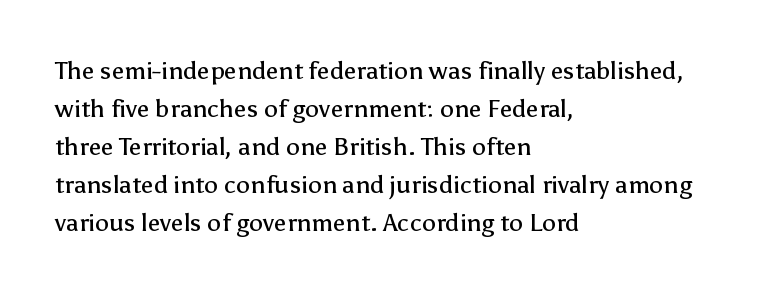
{"italic": "no", "bold": "no", "underline": "no", "align": "left", "line_spacing": "normal", "line_spacing_ratio": 1.52, "letter_spacing": "normal", "letter_spacing_em": 0.0, "glyph_px": 25}
